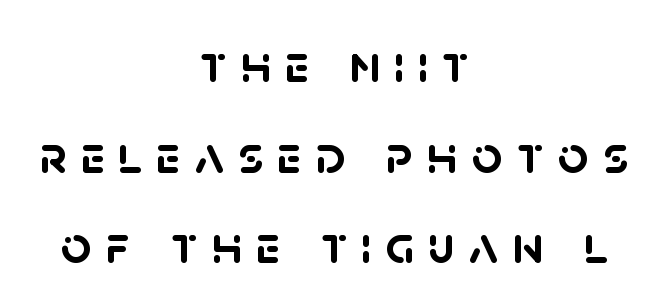
The space directly below the letters is spotless. Does the weight exceed regular? Yes, all the way to bold. Short note: letters widely spaced. Check where the strokes stop: nothing finishes them off — pure sans. Leftover space on each line is divided equally before and after the words.
